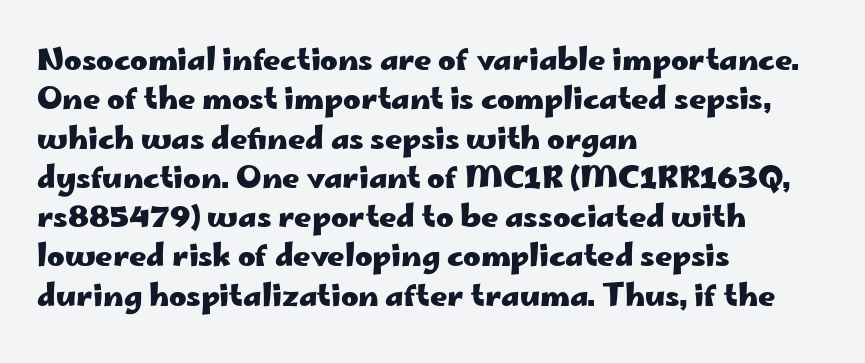
{"serif": "no", "italic": "no", "bold": "yes", "weight": "heavy", "width": "wide", "stroke_contrast": "low", "x_height": "small", "monospaced": "no", "underline": "no", "align": "left", "line_spacing": "normal", "line_spacing_ratio": 1.31, "letter_spacing": "normal", "letter_spacing_em": 0.0, "glyph_px": 30}
